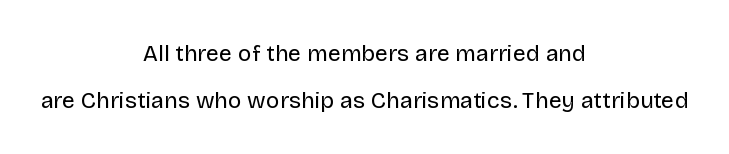
The image shows 23 px text type, upright; set centered, loose line spacing (2.04x), normal letter spacing, not underlined.
